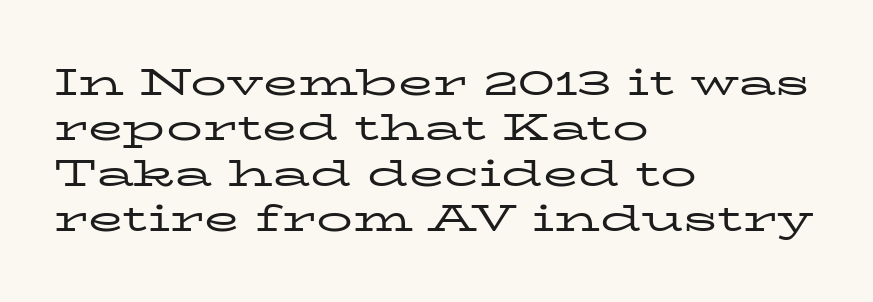
Q: Is the text bold? A: No.
Q: Is the text italic (slanted)? A: No, it is upright.
Q: Is the typeface a serif or a sans-serif typeface? A: Serif.
Q: Is the text underlined? A: No.
Q: How is the paragraph aligned? A: Left-aligned.
Q: Is the spacing between letters normal or unusually wide? A: Normal.
Q: Is the spacing between lines tight, normal or loose? A: Normal.
Q: Width (condensed, normal, or wide)? A: Wide.
Q: Stroke contrast? A: Low.
Q: x-height? A: Medium.
Q: Monospaced? A: No.
